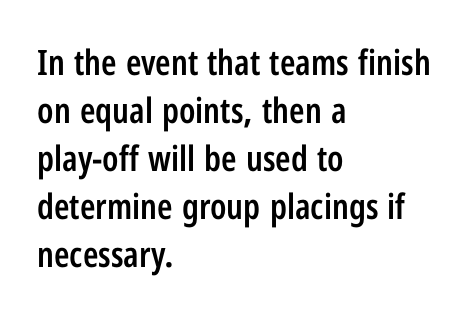
Quick note: not italic, upright. Firm but not heavy-handed strokes: this text is semibold. Type without underlining. Compared with a centered layout, this one pins lines to the left instead.
